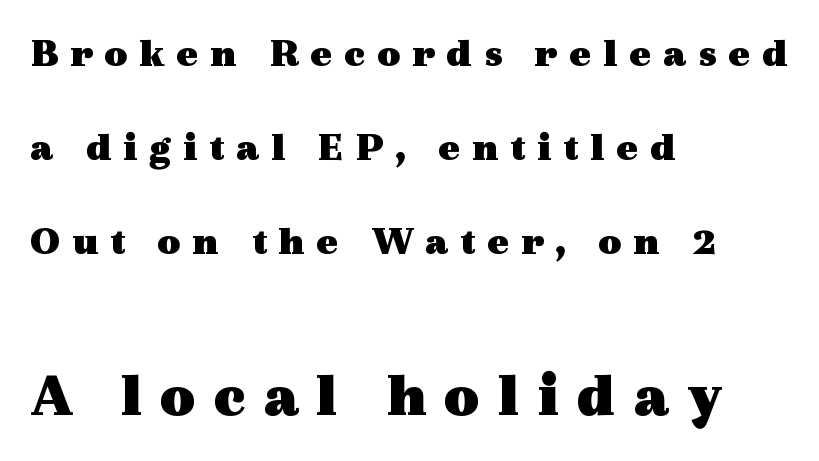
{"serif": "yes", "italic": "no", "bold": "yes", "weight": "heavy", "width": "wide", "x_height": "medium", "monospaced": "no", "underline": "no", "align": "left", "line_spacing": "loose", "line_spacing_ratio": 2.29, "letter_spacing": "wide", "letter_spacing_em": 0.28, "larger_block": "second", "size_ratio": 1.51, "glyph_px": 62}
